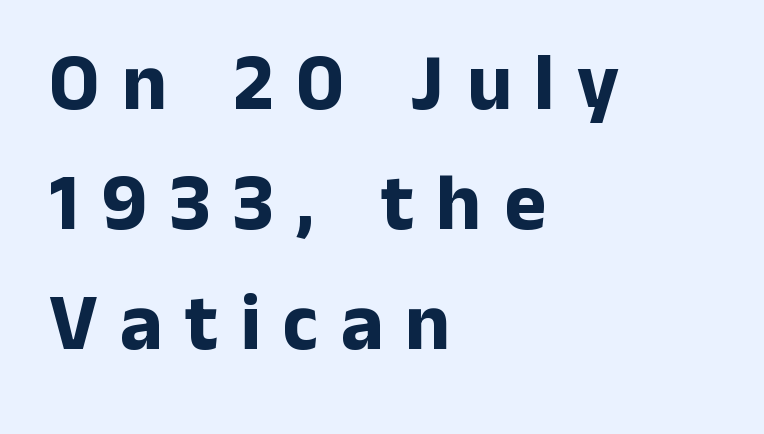
The image shows 80 px bold sans-serif type, upright; set left-aligned, normal line spacing (1.5x), unusually wide letter spacing (+0.28 em), not underlined; low stroke contrast and a medium x-height.
